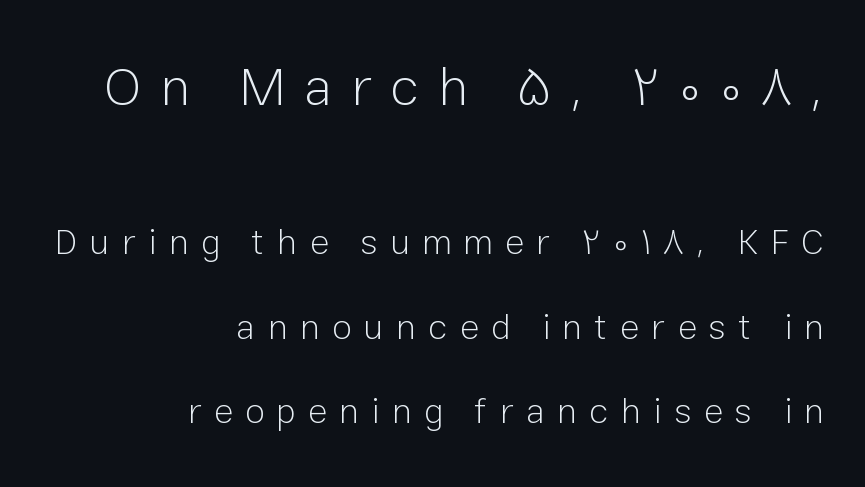
Q: Is the text bold? A: No.
Q: Is the text italic (slanted)? A: No, it is upright.
Q: Is the typeface a serif or a sans-serif typeface? A: Sans-serif.
Q: Is the text underlined? A: No.
Q: How is the paragraph aligned? A: Right-aligned.
Q: Is the spacing between letters normal or unusually wide? A: Unusually wide.
Q: Is the spacing between lines tight, normal or loose? A: Loose.
Q: Which block of text is set in a larger size, the first (top) or the second (bottom)? A: The first (top) one.
Q: Width (condensed, normal, or wide)? A: Normal.
Q: Stroke contrast? A: Low.
Q: x-height? A: Medium.
Q: Monospaced? A: No.
